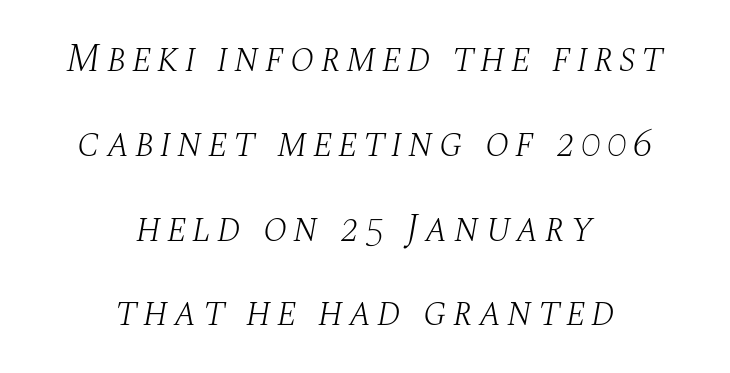
Q: Is the text bold? A: No.
Q: Is the text italic (slanted)? A: Yes, it leans right by about 10 degrees.
Q: Is the typeface a serif or a sans-serif typeface? A: Serif.
Q: Is the text underlined? A: No.
Q: How is the paragraph aligned? A: Centered.
Q: Is the spacing between lines tight, normal or loose? A: Loose.
Q: Width (condensed, normal, or wide)? A: Normal.
Q: Stroke contrast? A: Medium.
Q: x-height? A: Large.
Q: Monospaced? A: No.
